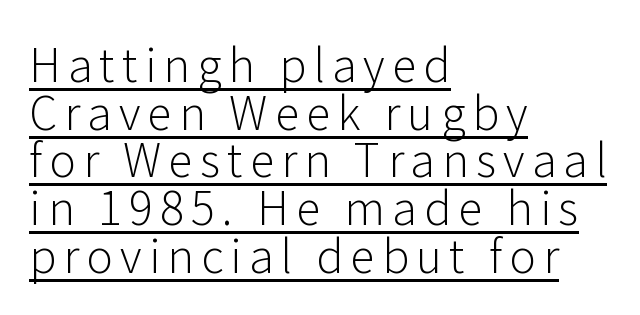
Where is the straight margin? On the left. Nothing heavy about these letters — not bold at all. Each line of the rendering has a horizontal stroke beneath the glyphs. Rows of type sit shoulder to shoulder in the vertical direction.
